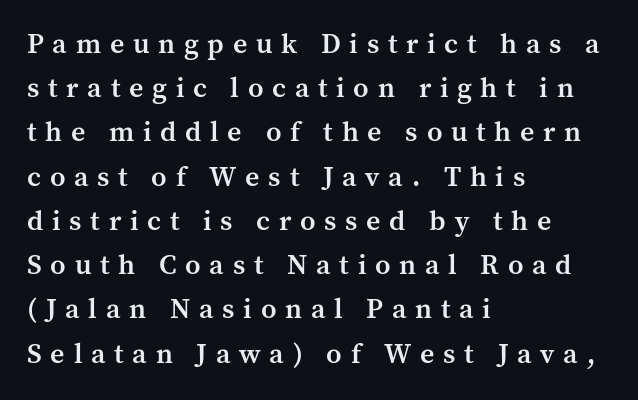
The image shows 28 px semibold serif type, upright; set left-aligned, normal line spacing (1.58x), unusually wide letter spacing (+0.31 em), not underlined; medium stroke contrast and a medium x-height.
